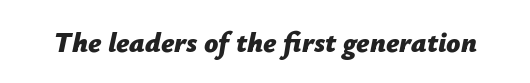
{"italic": "yes", "lean": "right", "slant_degrees": 12, "bold": "yes", "weight": "bold", "width": "normal", "stroke_contrast": "low", "x_height": "medium", "monospaced": "no", "underline": "no", "letter_spacing": "normal", "letter_spacing_em": 0.0, "glyph_px": 28}
